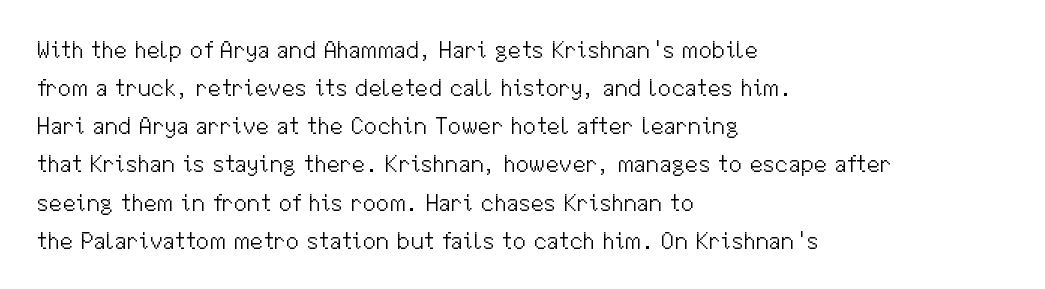
{"italic": "no", "bold": "no", "underline": "no", "align": "left", "line_spacing": "normal", "line_spacing_ratio": 1.59, "letter_spacing": "normal", "letter_spacing_em": 0.0, "glyph_px": 24}
